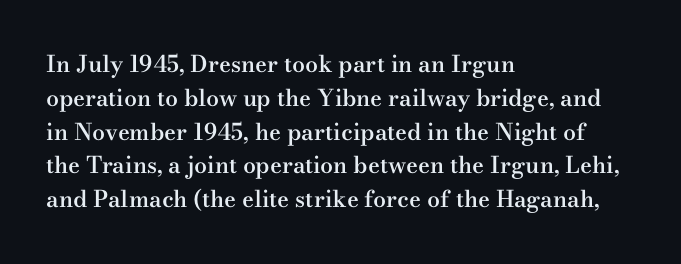
{"italic": "no", "bold": "semi", "underline": "no", "align": "left", "line_spacing": "normal", "line_spacing_ratio": 1.47, "letter_spacing": "normal", "letter_spacing_em": 0.0, "glyph_px": 23}
